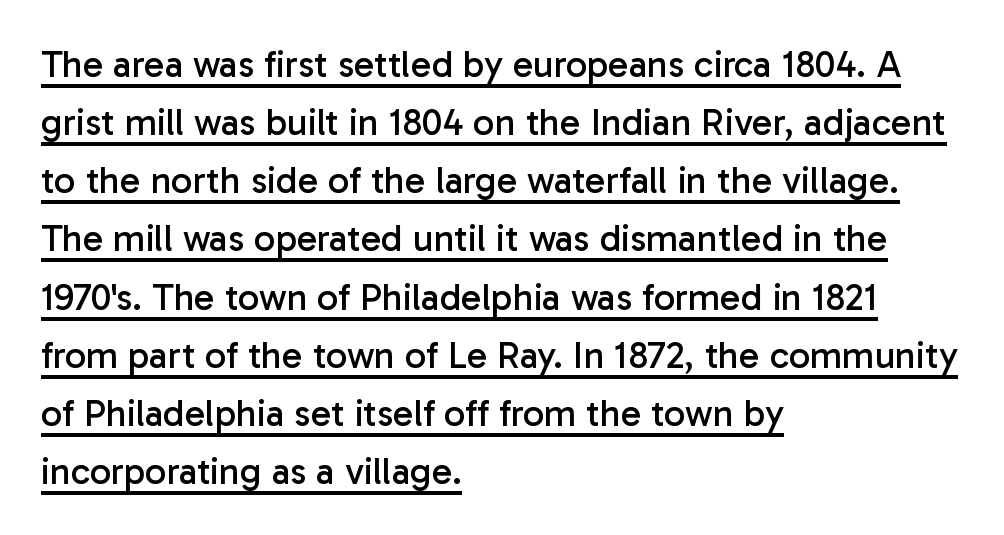
These lines stack with their left ends in a neat column. Unlike italic type, these characters show no tilt at all. Nothing sits at the stroke ends, so this counts as sans-serif. Do the characters align in a grid? No, the font is proportional. Stroke thickness stays within the range of a standard reading face or lighter.
